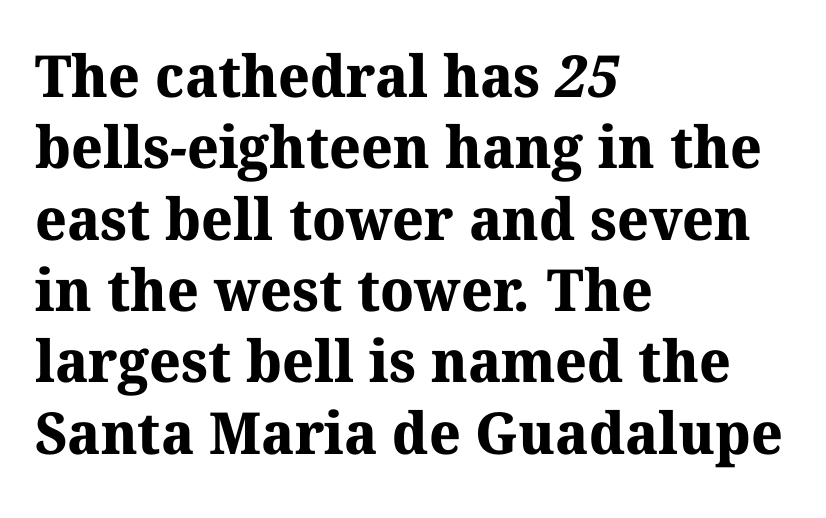
Varying glyph widths throughout — classic text-font behaviour. Look at the tracking — it's just the regular setting, nothing added. Bold? Absolutely — the strokes are thick and heavy. Underline: absent. This sample is left-justified, so line endings fall wherever the words run out. Old-style or modern, the face here clearly has serifs.
